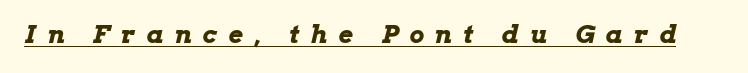
Is the type slanted? Yes — the strokes lean at a clear angle. The glyphs have the mass of a bold cut. Is there an underline? Yes — a line sits under the letters. Letter spacing: wide.
